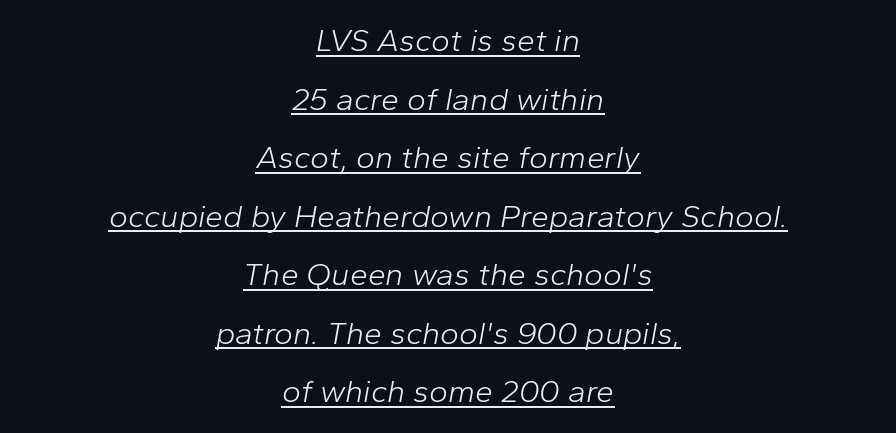
Q: Is the text bold? A: No.
Q: Is the text italic (slanted)? A: Yes, it leans right by about 10 degrees.
Q: Is the text underlined? A: Yes.
Q: How is the paragraph aligned? A: Centered.
Q: Is the spacing between letters normal or unusually wide? A: Normal.
Q: Width (condensed, normal, or wide)? A: Normal.
Q: Stroke contrast? A: Low.
Q: x-height? A: Medium.
Q: Monospaced? A: No.
